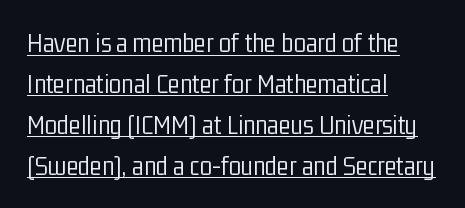
{"serif": "no", "italic": "no", "bold": "no", "weight": "light", "width": "condensed", "stroke_contrast": "low", "x_height": "medium", "monospaced": "no", "underline": "yes", "align": "left", "line_spacing": "normal", "line_spacing_ratio": 1.46, "letter_spacing": "normal", "letter_spacing_em": 0.0, "glyph_px": 28}
